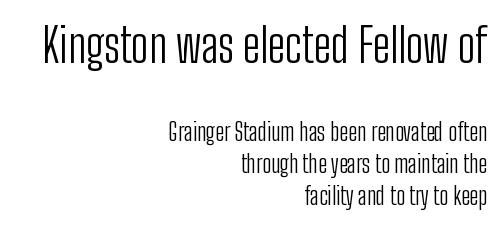
{"serif": "no", "italic": "no", "bold": "no", "weight": "light", "width": "condensed", "stroke_contrast": "low", "x_height": "medium", "monospaced": "no", "underline": "no", "align": "right", "line_spacing": "normal", "line_spacing_ratio": 1.34, "letter_spacing": "normal", "letter_spacing_em": 0.0, "larger_block": "first", "size_ratio": 1.96, "glyph_px": 47}
